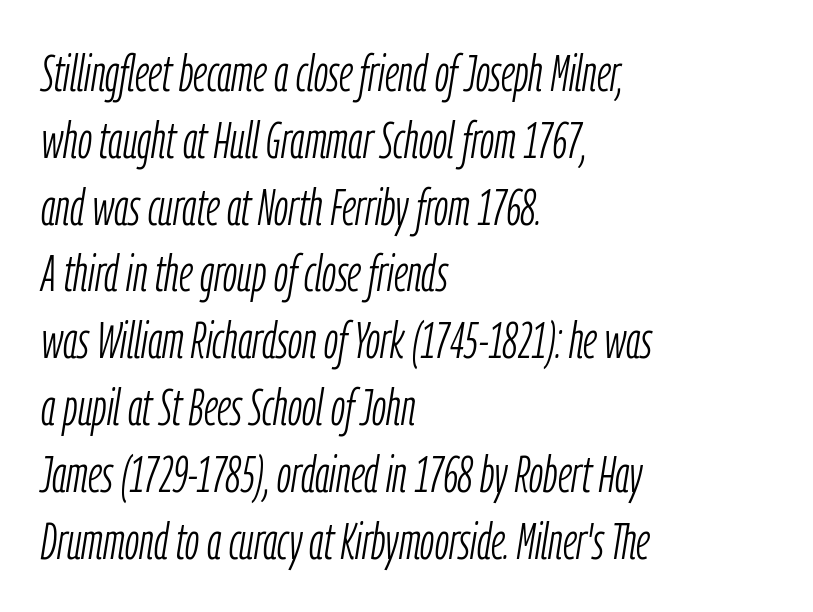
{"italic": "yes", "lean": "right", "slant_degrees": 9, "bold": "no", "weight": "light", "width": "condensed", "stroke_contrast": "low", "x_height": "medium", "monospaced": "no", "underline": "no", "align": "left", "line_spacing": "normal", "line_spacing_ratio": 1.31, "letter_spacing": "normal", "letter_spacing_em": 0.0, "glyph_px": 51}
